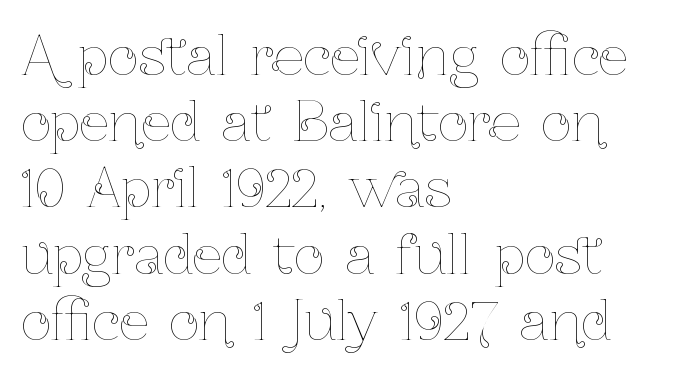
The image shows 53 px thin, condensed type, upright; set left-aligned, normal line spacing (1.25x), normal letter spacing, not underlined; low stroke contrast and a medium x-height.
